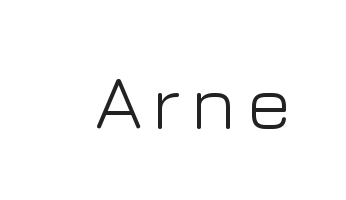
Q: Is the text bold? A: No.
Q: Is the text italic (slanted)? A: No, it is upright.
Q: Is the typeface a serif or a sans-serif typeface? A: Sans-serif.
Q: Is the text underlined? A: No.
Q: Width (condensed, normal, or wide)? A: Normal.
Q: Stroke contrast? A: Low.
Q: x-height? A: Medium.
Q: Monospaced? A: No.
